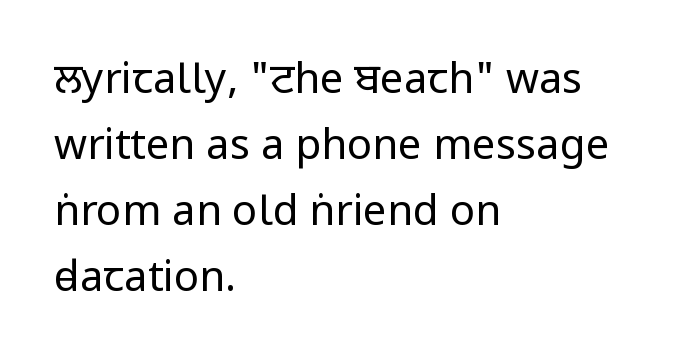
The image shows 42 px regular-weight, condensed sans-serif type, upright; set left-aligned, normal line spacing (1.57x), normal letter spacing, not underlined; low stroke contrast and a large x-height.
